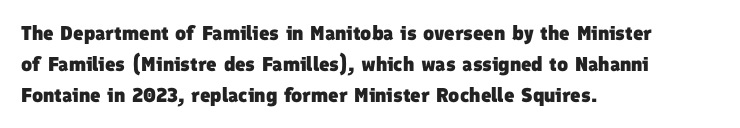
The image shows 20 px bold type; set left-aligned, normal line spacing (1.55x), normal letter spacing, not underlined.
